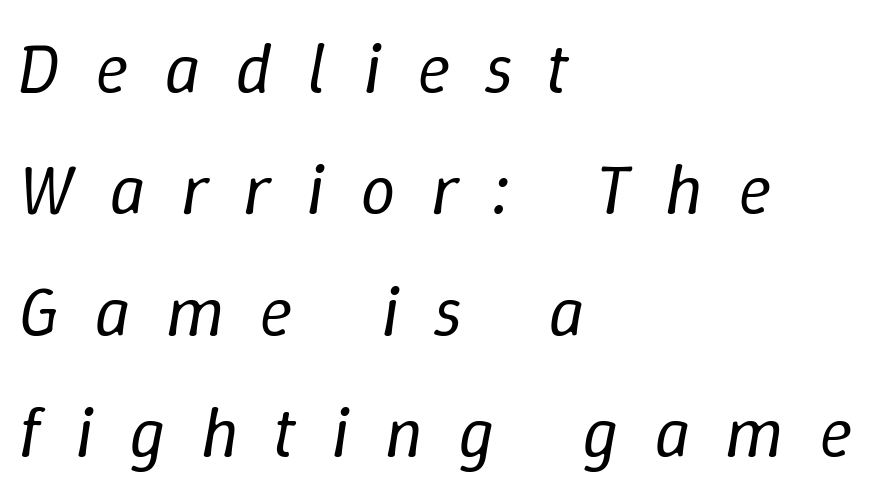
Character widths vary here, with narrow letters taking less room than wide ones. A typesetter would mark this as italic. No word sits above an underline. A quiet, ordinary-to-light weight characterises the typeface. In terms of letterspacing, this is a distinctly airy, spread setting.
